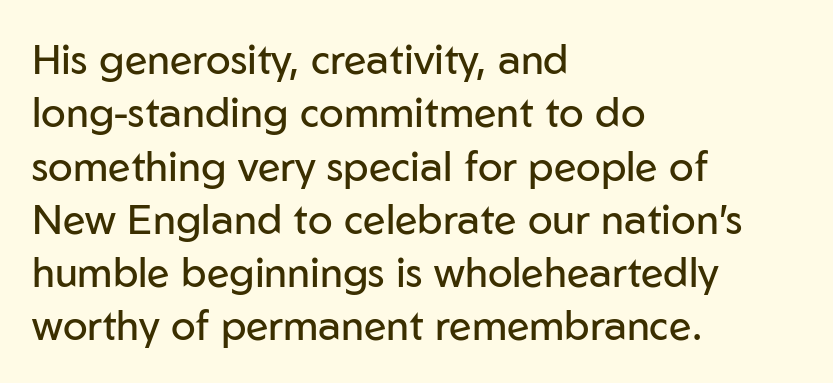
{"serif": "no", "italic": "no", "bold": "no", "weight": "regular", "width": "normal", "stroke_contrast": "low", "x_height": "medium", "monospaced": "no", "underline": "no", "align": "left", "line_spacing": "normal", "line_spacing_ratio": 1.3, "letter_spacing": "normal", "letter_spacing_em": 0.0, "glyph_px": 41}
